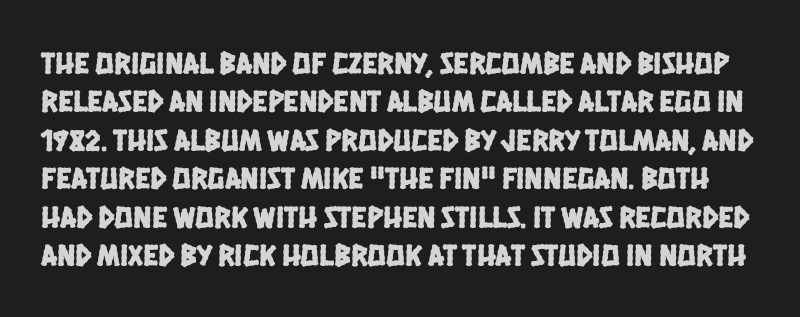
Q: Is the typeface a serif or a sans-serif typeface? A: Sans-serif.
Q: Is the text underlined? A: No.
Q: Is the spacing between letters normal or unusually wide? A: Normal.
Q: Width (condensed, normal, or wide)? A: Condensed.
Q: Stroke contrast? A: Low.
Q: x-height? A: Large.
Q: Monospaced? A: No.
